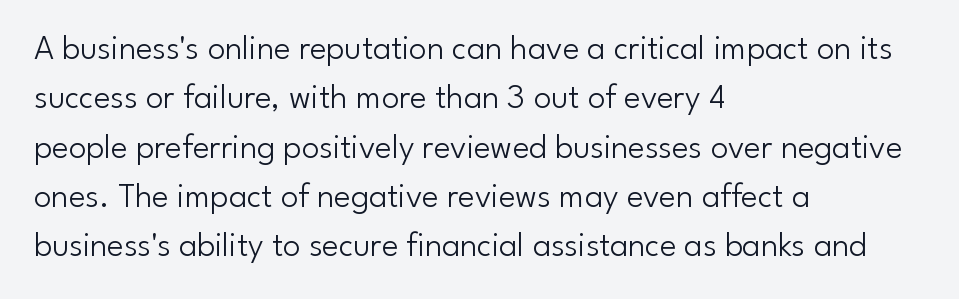
Q: Is the text bold? A: No.
Q: Is the text italic (slanted)? A: No, it is upright.
Q: Is the typeface a serif or a sans-serif typeface? A: Sans-serif.
Q: Is the text underlined? A: No.
Q: How is the paragraph aligned? A: Left-aligned.
Q: Is the spacing between letters normal or unusually wide? A: Normal.
Q: Is the spacing between lines tight, normal or loose? A: Normal.
Q: Width (condensed, normal, or wide)? A: Normal.
Q: Stroke contrast? A: Low.
Q: x-height? A: Small.
Q: Monospaced? A: No.
